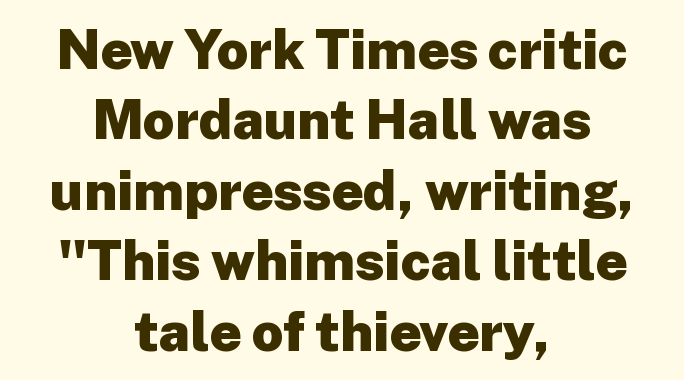
{"serif": "no", "italic": "no", "bold": "yes", "weight": "heavy", "width": "normal", "stroke_contrast": "low", "x_height": "medium", "monospaced": "no", "underline": "no", "align": "center", "line_spacing": "normal", "line_spacing_ratio": 1.28, "letter_spacing": "normal", "letter_spacing_em": 0.0, "glyph_px": 55}
